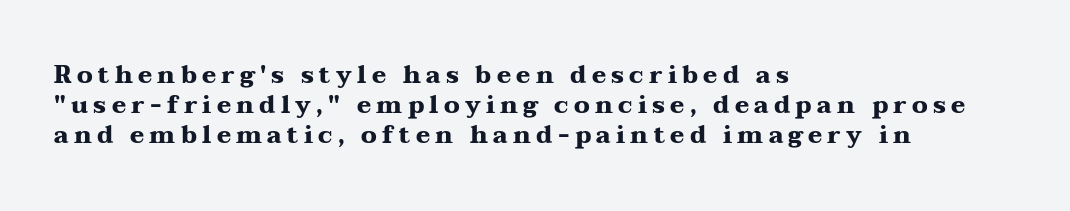
Q: Is the text bold? A: Yes.
Q: Is the text italic (slanted)? A: No, it is upright.
Q: Is the text underlined? A: No.
Q: How is the paragraph aligned? A: Left-aligned.
Q: Is the spacing between letters normal or unusually wide? A: Unusually wide.
Q: Is the spacing between lines tight, normal or loose? A: Normal.
